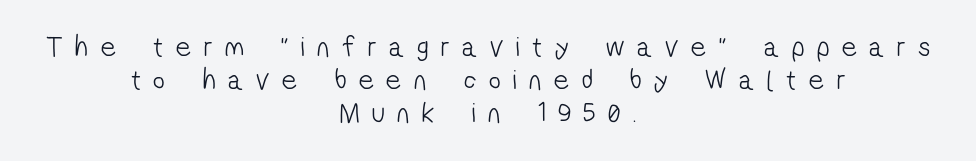
{"serif": "no", "bold": "no", "weight": "light", "width": "condensed", "stroke_contrast": "low", "x_height": "medium", "monospaced": "no", "underline": "no", "align": "center", "line_spacing": "tight", "line_spacing_ratio": 1.14, "letter_spacing": "wide", "letter_spacing_em": 0.44, "glyph_px": 29}
